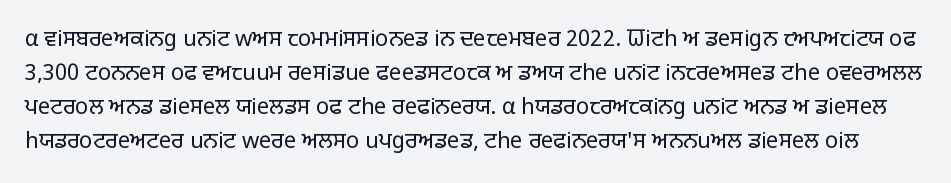
{"italic": "no", "bold": "no", "underline": "no", "line_spacing": "normal", "line_spacing_ratio": 1.55, "letter_spacing": "normal", "letter_spacing_em": 0.0, "glyph_px": 22}
